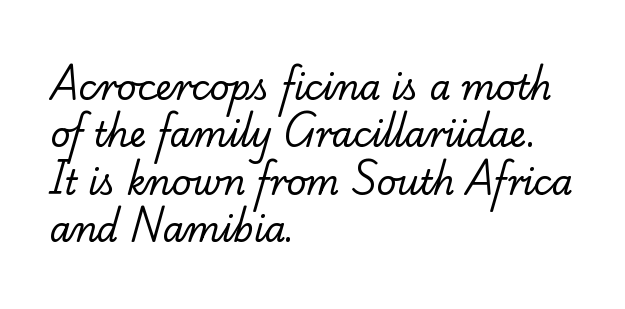
The image shows 34 px regular-weight type; set left-aligned, normal line spacing (1.39x), normal letter spacing, not underlined; low stroke contrast and a small x-height.
